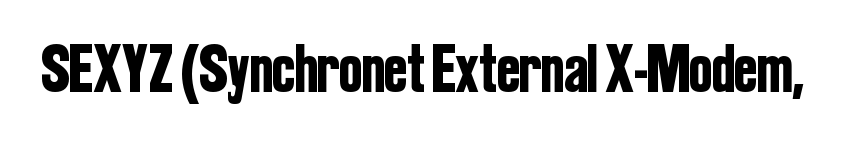
The image shows 68 px condensed sans-serif type, upright; set normal letter spacing, not underlined; low stroke contrast and a medium x-height.
